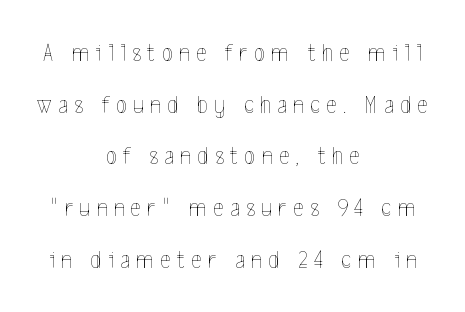
Q: Is the text bold? A: No.
Q: Is the text italic (slanted)? A: No, it is upright.
Q: Is the text underlined? A: No.
Q: How is the paragraph aligned? A: Centered.
Q: Is the spacing between letters normal or unusually wide? A: Unusually wide.
Q: Is the spacing between lines tight, normal or loose? A: Loose.
